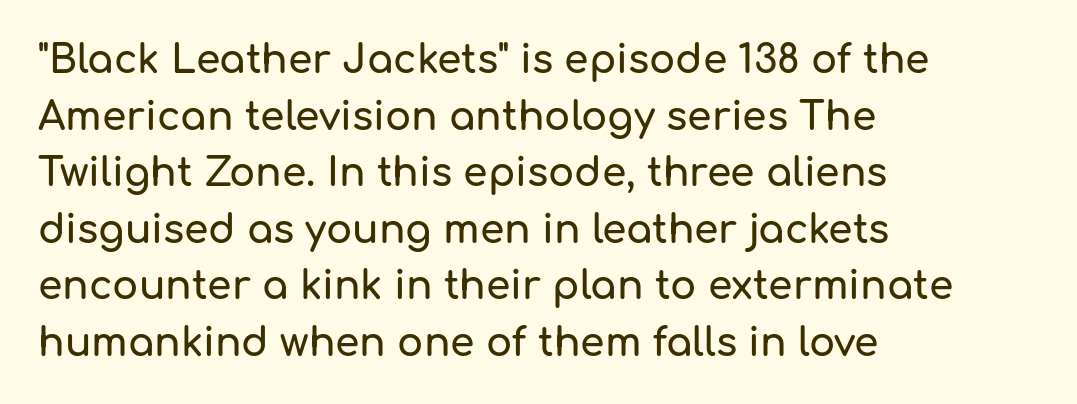
{"serif": "no", "italic": "no", "width": "normal", "stroke_contrast": "low", "x_height": "medium", "monospaced": "no", "underline": "no", "align": "left", "line_spacing": "normal", "line_spacing_ratio": 1.45, "letter_spacing": "normal", "letter_spacing_em": 0.0, "glyph_px": 39}
